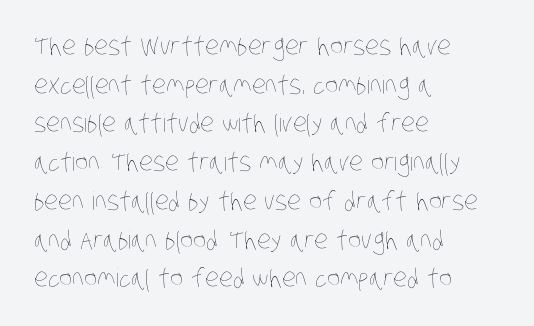
The image shows 25 px text type; set left-aligned, normal line spacing (1.55x), normal letter spacing, not underlined.
